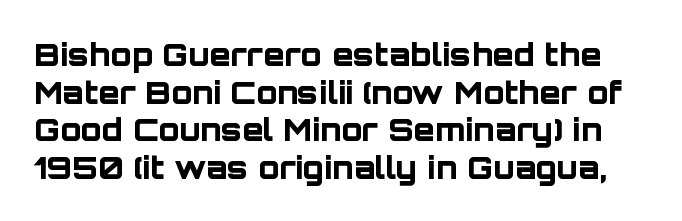
A typesetter would mark this as roman, not italic. The face used here is a sans, in the tradition of grotesques and geometrics. The strip under each line holds only bare page. The type is set solid horizontally, with unmodified tracking. Is this a fixed-width face? No — the glyphs have proportional, varying widths.
